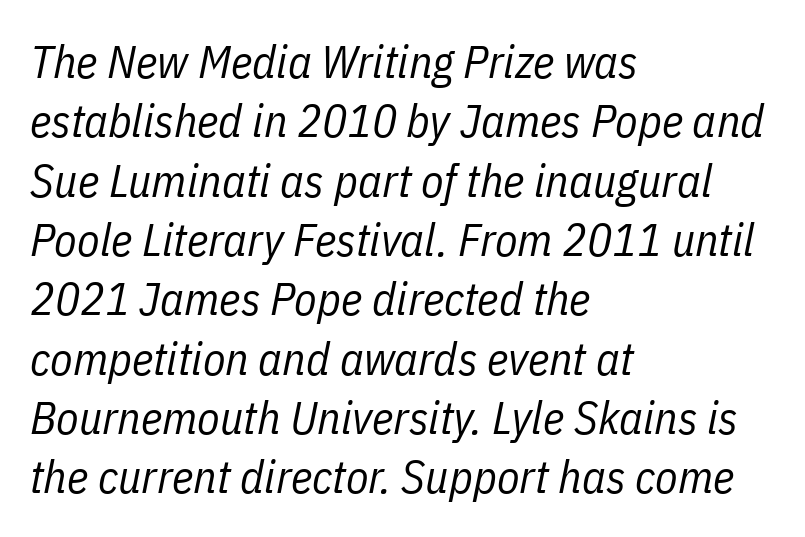
Q: Is the text bold? A: No.
Q: Is the text italic (slanted)? A: Yes, it leans right by about 11 degrees.
Q: Is the text underlined? A: No.
Q: How is the paragraph aligned? A: Left-aligned.
Q: Is the spacing between letters normal or unusually wide? A: Normal.
Q: Is the spacing between lines tight, normal or loose? A: Normal.
Q: Width (condensed, normal, or wide)? A: Condensed.
Q: Stroke contrast? A: Low.
Q: x-height? A: Medium.
Q: Monospaced? A: No.
